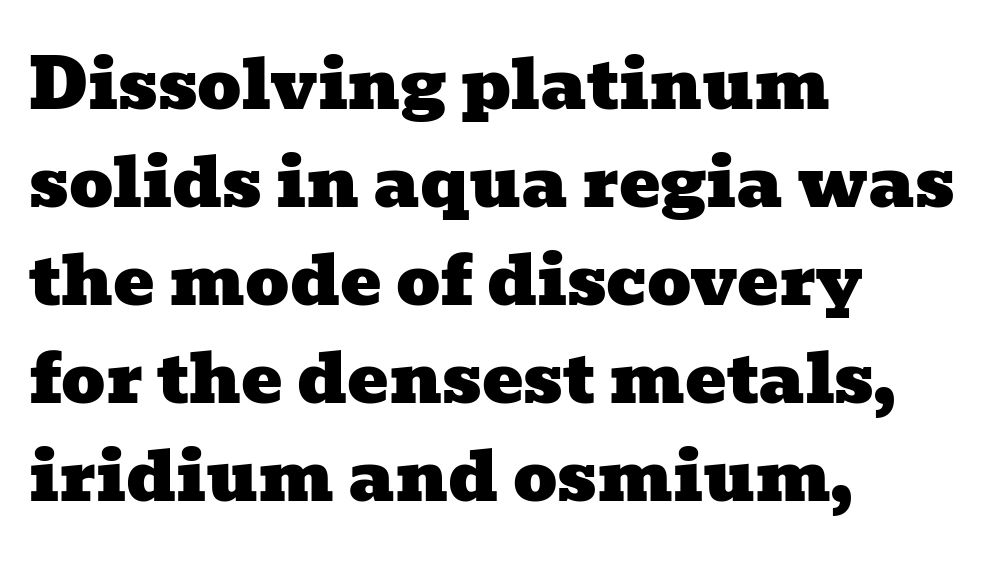
{"serif": "yes", "width": "wide", "stroke_contrast": "low", "x_height": "medium", "monospaced": "no", "underline": "no", "align": "left", "line_spacing": "normal", "line_spacing_ratio": 1.42, "letter_spacing": "normal", "letter_spacing_em": 0.0, "glyph_px": 69}
